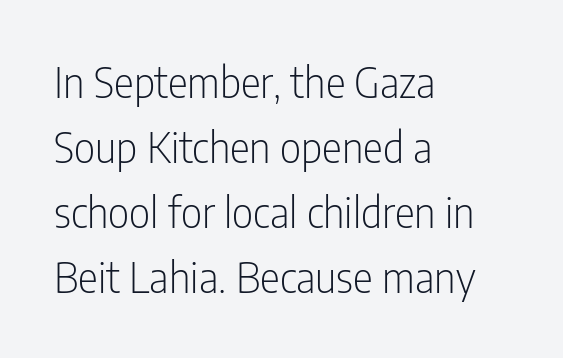
The image shows 42 px light, condensed sans-serif type, upright; set left-aligned, normal line spacing (1.55x), normal letter spacing, not underlined; low stroke contrast and a medium x-height.
